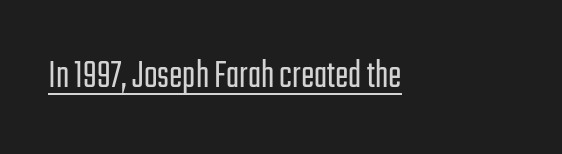
The image shows 40 px light, condensed sans-serif type, upright; set normal letter spacing, underlined; low stroke contrast and a medium x-height.
